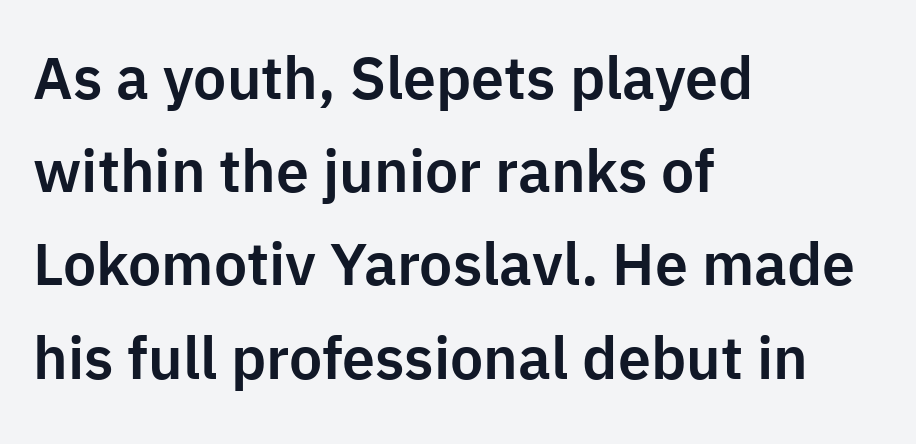
Q: Is the text italic (slanted)? A: No, it is upright.
Q: Is the typeface a serif or a sans-serif typeface? A: Sans-serif.
Q: Is the text underlined? A: No.
Q: How is the paragraph aligned? A: Left-aligned.
Q: Is the spacing between letters normal or unusually wide? A: Normal.
Q: Is the spacing between lines tight, normal or loose? A: Normal.
Q: Width (condensed, normal, or wide)? A: Normal.
Q: Stroke contrast? A: Low.
Q: x-height? A: Medium.
Q: Monospaced? A: No.
